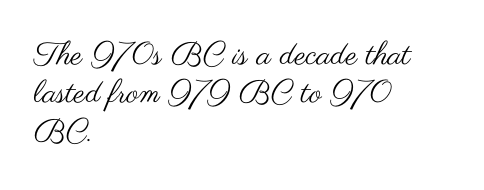
On a weight scale, this lands at 450 or below. The passage shown has conventional tracking throughout. Does the type have serifs? No, each stem ends abruptly. Spacing verdict: proportional, widths tailored to each character.
